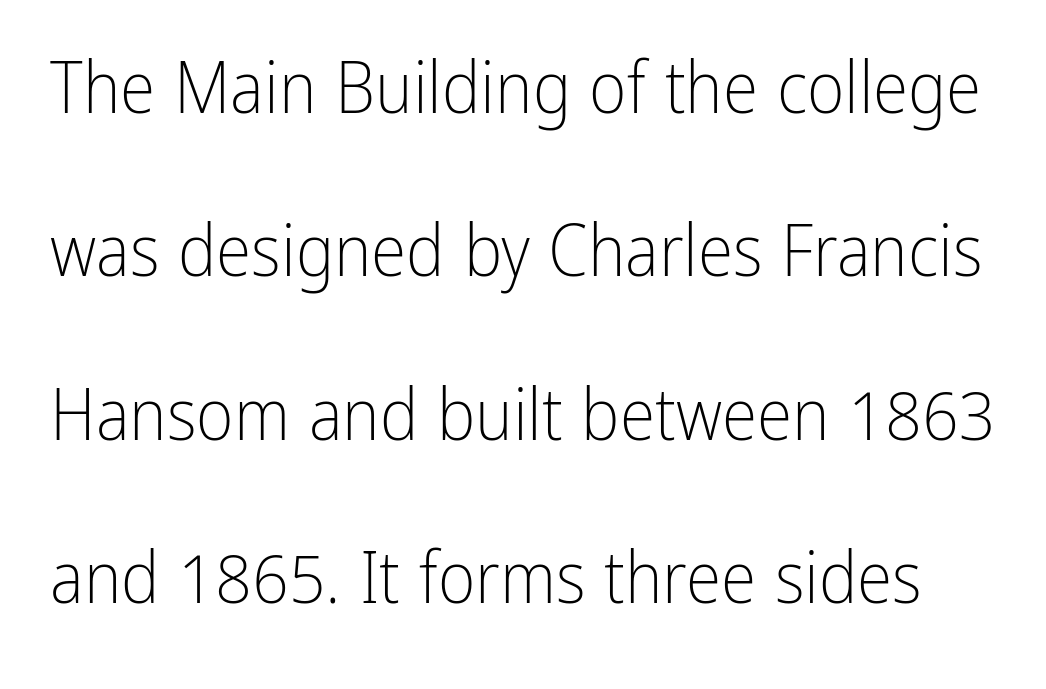
Posture: vertical. Type without underlining. A typesetter would call this leading open, well beyond the default. Typographically, this falls in the sans-serif category.
